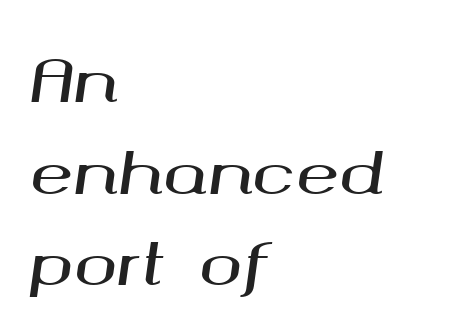
The image shows 58 px wide type, italic (leaning right); set left-aligned, normal line spacing (1.58x), normal letter spacing, not underlined; medium stroke contrast and a medium x-height.
